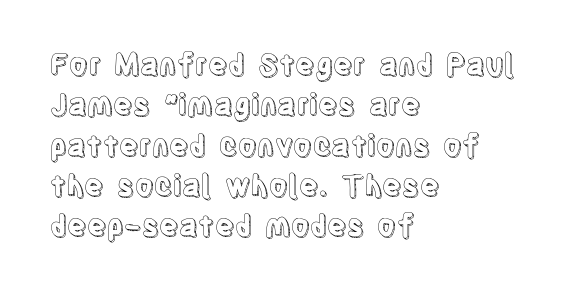
Q: Is the text italic (slanted)? A: No, it is upright.
Q: Is the text underlined? A: No.
Q: How is the paragraph aligned? A: Left-aligned.
Q: Is the spacing between letters normal or unusually wide? A: Normal.
Q: Is the spacing between lines tight, normal or loose? A: Normal.
Q: Width (condensed, normal, or wide)? A: Condensed.
Q: x-height? A: Large.
Q: Monospaced? A: No.
